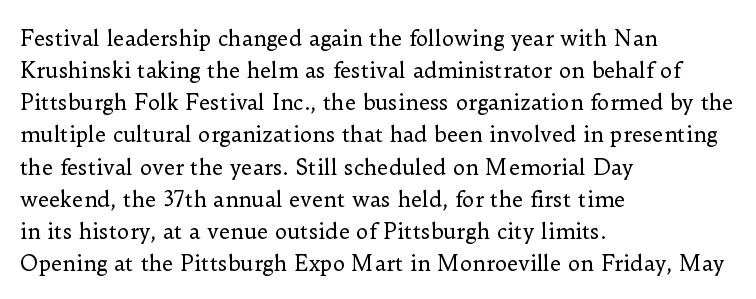
Is the block centered? No — it sits flush against the left margin. Honestly, the row spacing looks completely unremarkable. Check under the words: just untouched page. Ascenders rise straight up at ninety degrees. Nobody touched the tracking dial on this one.
